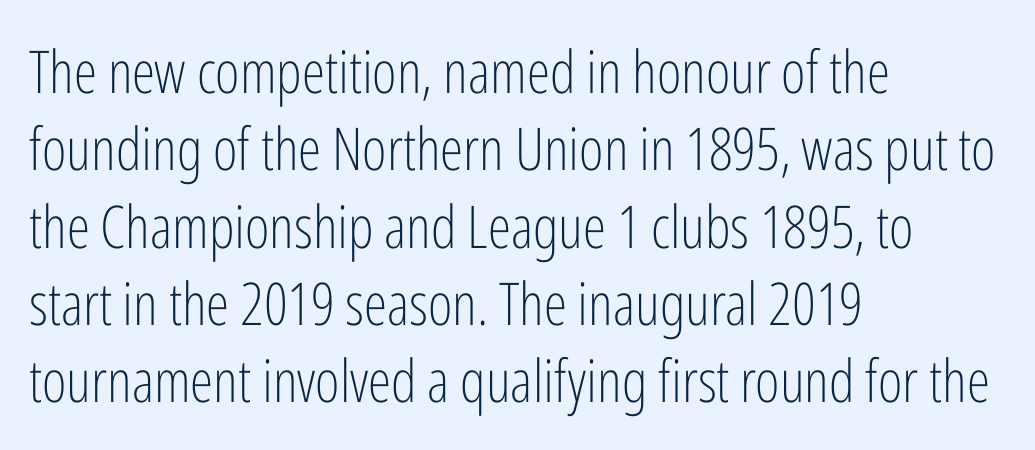
The image shows 59 px light, condensed sans-serif type, upright; set left-aligned, normal line spacing (1.31x), normal letter spacing, not underlined; low stroke contrast and a medium x-height.
